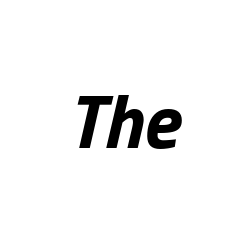
Q: Is the text bold? A: Yes.
Q: Is the text italic (slanted)? A: Yes, it leans right by about 13 degrees.
Q: Is the text underlined? A: No.
Q: Is the spacing between letters normal or unusually wide? A: Normal.
Q: Width (condensed, normal, or wide)? A: Normal.
Q: Stroke contrast? A: Low.
Q: x-height? A: Medium.
Q: Monospaced? A: No.
